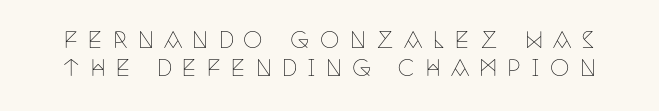
{"italic": "no", "bold": "no", "underline": "no", "line_spacing": "normal", "line_spacing_ratio": 1.27, "letter_spacing": "wide", "letter_spacing_em": 0.45, "glyph_px": 22}
